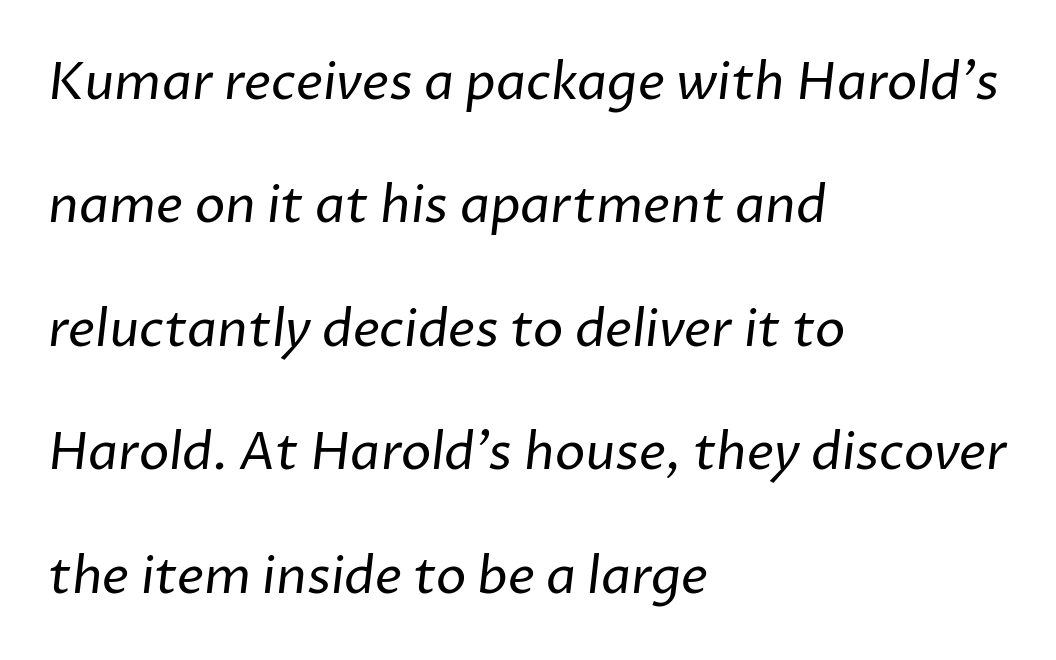
Q: Is the text bold? A: No.
Q: Is the typeface a serif or a sans-serif typeface? A: Sans-serif.
Q: Is the text underlined? A: No.
Q: How is the paragraph aligned? A: Left-aligned.
Q: Is the spacing between letters normal or unusually wide? A: Normal.
Q: Is the spacing between lines tight, normal or loose? A: Loose.
Q: Width (condensed, normal, or wide)? A: Normal.
Q: Stroke contrast? A: Low.
Q: x-height? A: Medium.
Q: Monospaced? A: No.
